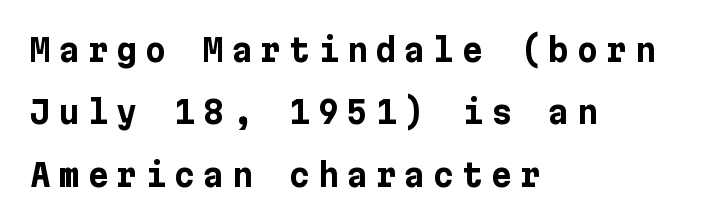
A sans-serif font was chosen for this passage. Spacing between characters has been opened up far beyond the box default. Horizontal bands of white between lines are thick stripes. Quick note: underline off. A dark, heavy texture on the line: the type is bold. If you drew a line through each stem, it would be perfectly vertical.
